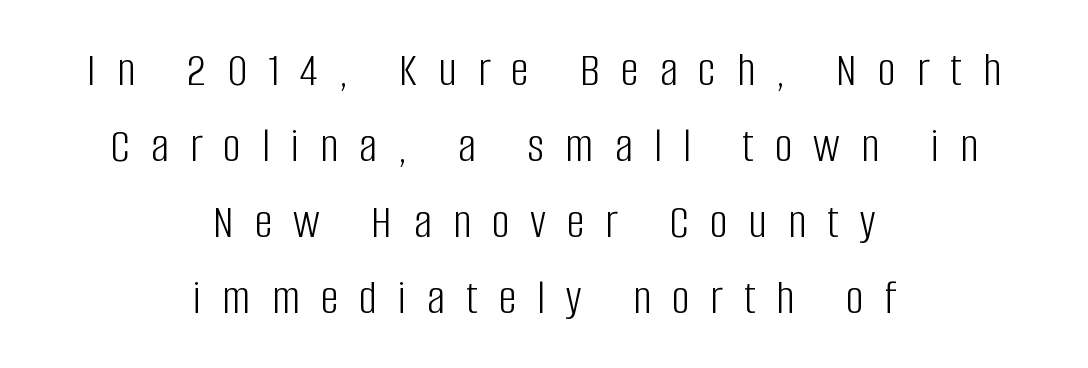
{"serif": "no", "italic": "no", "bold": "no", "weight": "light", "width": "condensed", "stroke_contrast": "low", "x_height": "large", "monospaced": "no", "underline": "no", "align": "center", "line_spacing": "normal", "line_spacing_ratio": 1.52, "letter_spacing": "wide", "letter_spacing_em": 0.42, "glyph_px": 50}
